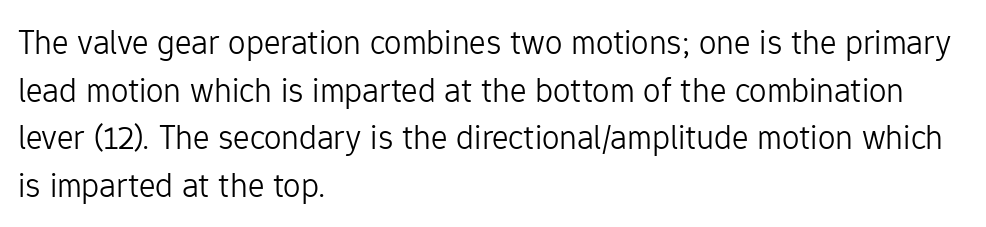
Q: Is the text bold? A: No.
Q: Is the text italic (slanted)? A: No, it is upright.
Q: Is the typeface a serif or a sans-serif typeface? A: Sans-serif.
Q: Is the text underlined? A: No.
Q: How is the paragraph aligned? A: Left-aligned.
Q: Is the spacing between letters normal or unusually wide? A: Normal.
Q: Is the spacing between lines tight, normal or loose? A: Normal.
Q: Width (condensed, normal, or wide)? A: Normal.
Q: Stroke contrast? A: Low.
Q: x-height? A: Medium.
Q: Monospaced? A: No.
